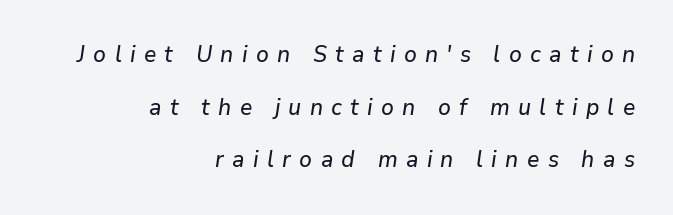
{"italic": "yes", "lean": "right", "slant_degrees": 9, "underline": "no", "align": "right", "line_spacing": "loose", "line_spacing_ratio": 2.29, "letter_spacing": "wide", "letter_spacing_em": 0.36, "glyph_px": 23}
